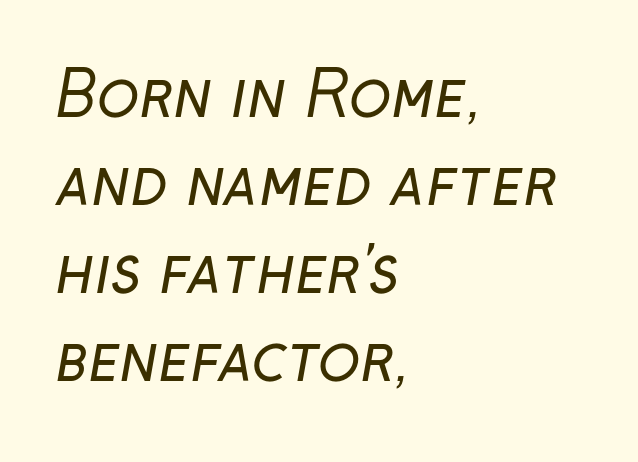
Serif or sans? Sans — the stroke terminals are bare. Spacing between characters is what you'd get straight out of the box. The block of text has a typical density, with ordinary space between rows. Underlining? Definitely not there. No heavy texture on the line: the type isn't bold.
